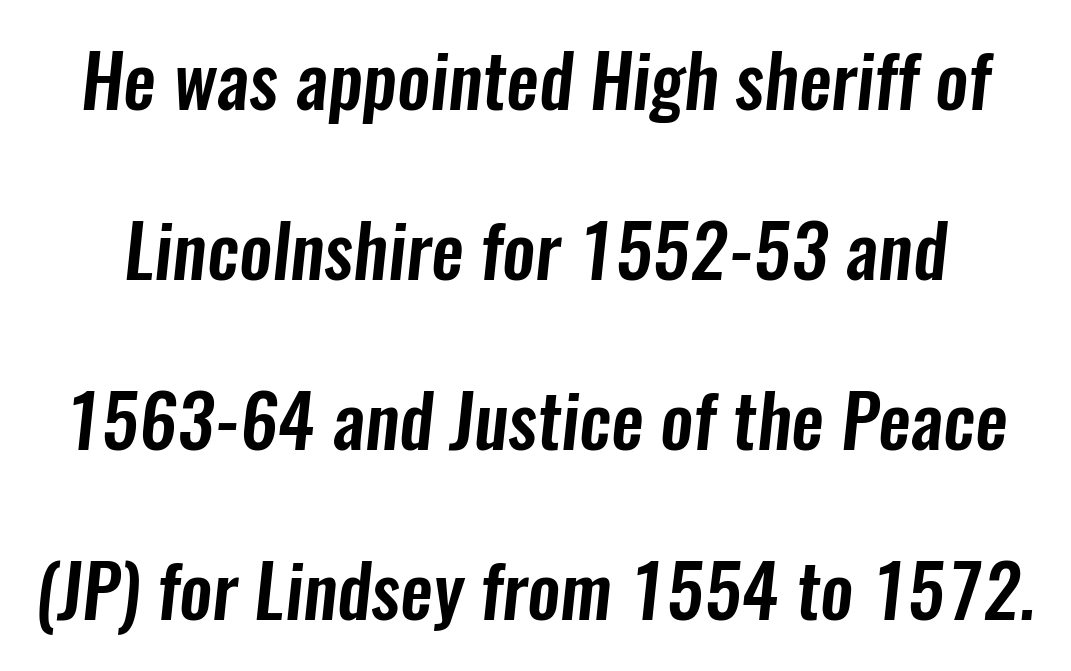
Q: Is the typeface a serif or a sans-serif typeface? A: Sans-serif.
Q: Is the text underlined? A: No.
Q: Is the spacing between letters normal or unusually wide? A: Normal.
Q: Is the spacing between lines tight, normal or loose? A: Loose.
Q: Width (condensed, normal, or wide)? A: Condensed.
Q: Stroke contrast? A: Low.
Q: x-height? A: Medium.
Q: Monospaced? A: No.
